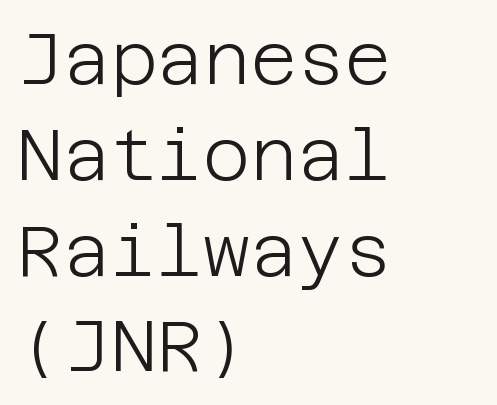
The image shows 72 px light sans-serif type, upright; set left-aligned, normal line spacing (1.33x), normal letter spacing, not underlined; low stroke contrast and a large x-height.
